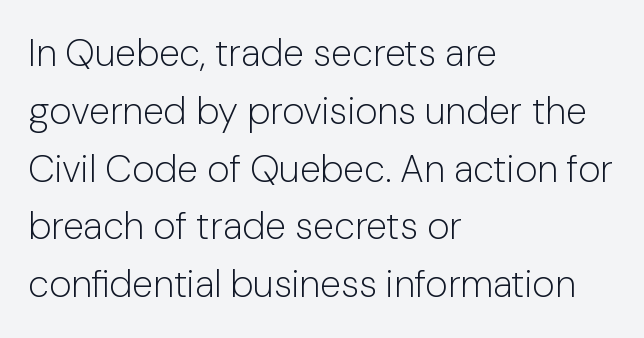
Q: Is the text bold? A: No.
Q: Is the text italic (slanted)? A: No, it is upright.
Q: Is the typeface a serif or a sans-serif typeface? A: Sans-serif.
Q: Is the text underlined? A: No.
Q: How is the paragraph aligned? A: Left-aligned.
Q: Is the spacing between letters normal or unusually wide? A: Normal.
Q: Is the spacing between lines tight, normal or loose? A: Normal.
Q: Width (condensed, normal, or wide)? A: Normal.
Q: Stroke contrast? A: Low.
Q: x-height? A: Medium.
Q: Monospaced? A: No.
